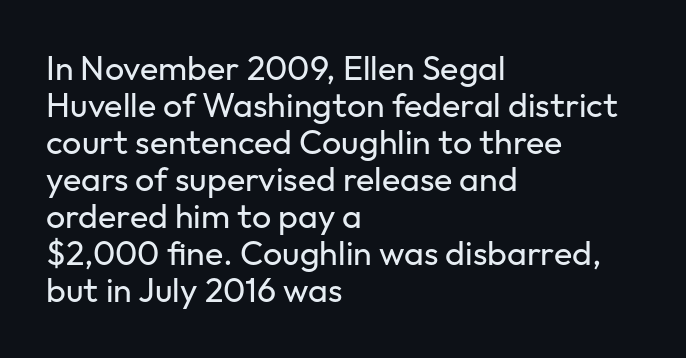
The image shows 34 px regular-weight sans-serif type, upright; set left-aligned, tight line spacing (1.09x), normal letter spacing, not underlined; low stroke contrast and a medium x-height.
